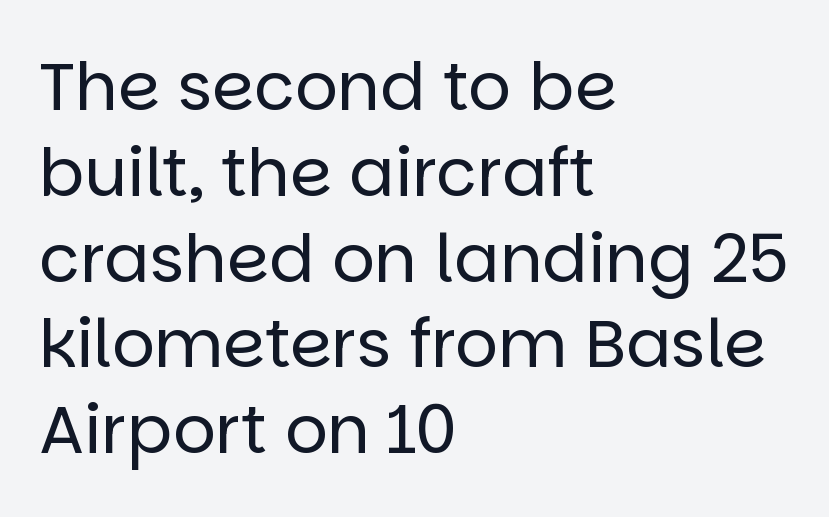
{"serif": "no", "italic": "no", "bold": "no", "weight": "regular", "width": "normal", "stroke_contrast": "low", "x_height": "large", "monospaced": "no", "underline": "no", "align": "left", "line_spacing": "normal", "line_spacing_ratio": 1.28, "letter_spacing": "normal", "letter_spacing_em": 0.0, "glyph_px": 67}
